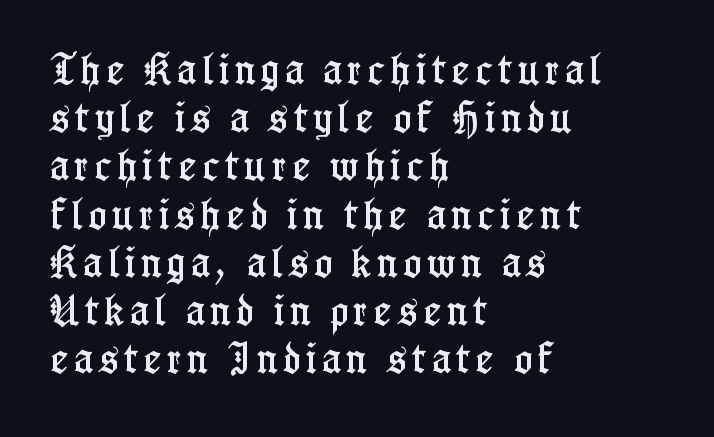
Q: Is the text italic (slanted)? A: No, it is upright.
Q: Is the typeface a serif or a sans-serif typeface? A: Serif.
Q: Is the text underlined? A: No.
Q: How is the paragraph aligned? A: Left-aligned.
Q: Is the spacing between lines tight, normal or loose? A: Normal.
Q: Width (condensed, normal, or wide)? A: Condensed.
Q: Stroke contrast? A: Low.
Q: x-height? A: Medium.
Q: Monospaced? A: No.
